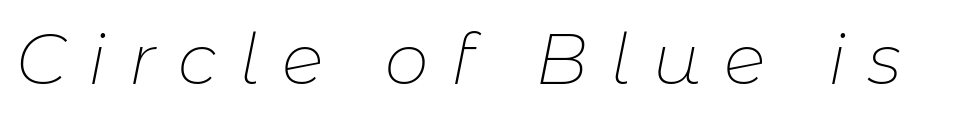
{"italic": "yes", "lean": "right", "slant_degrees": 11, "bold": "no", "weight": "thin", "width": "normal", "stroke_contrast": "low", "x_height": "medium", "monospaced": "no", "underline": "no", "letter_spacing": "wide", "letter_spacing_em": 0.32, "glyph_px": 70}
